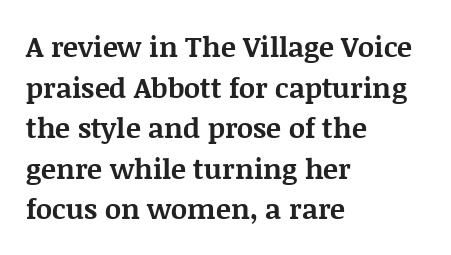
{"serif": "yes", "italic": "no", "bold": "yes", "weight": "bold", "width": "normal", "stroke_contrast": "medium", "x_height": "large", "monospaced": "no", "underline": "no", "align": "left", "line_spacing": "normal", "line_spacing_ratio": 1.45, "letter_spacing": "normal", "letter_spacing_em": 0.0, "glyph_px": 28}
